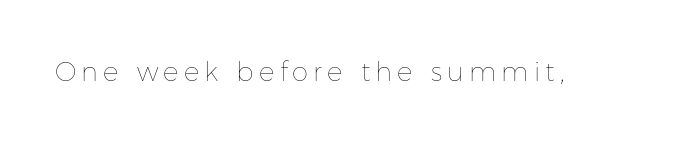
{"italic": "no", "bold": "no", "underline": "no", "letter_spacing": "wide", "letter_spacing_em": 0.2, "glyph_px": 26}
